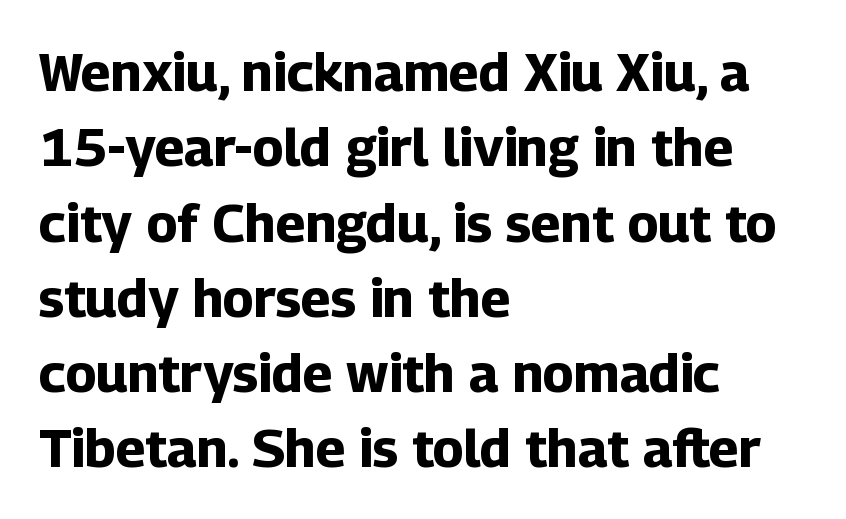
The image shows 53 px bold sans-serif type, upright; set left-aligned, normal line spacing (1.42x), normal letter spacing, not underlined; low stroke contrast and a medium x-height.
